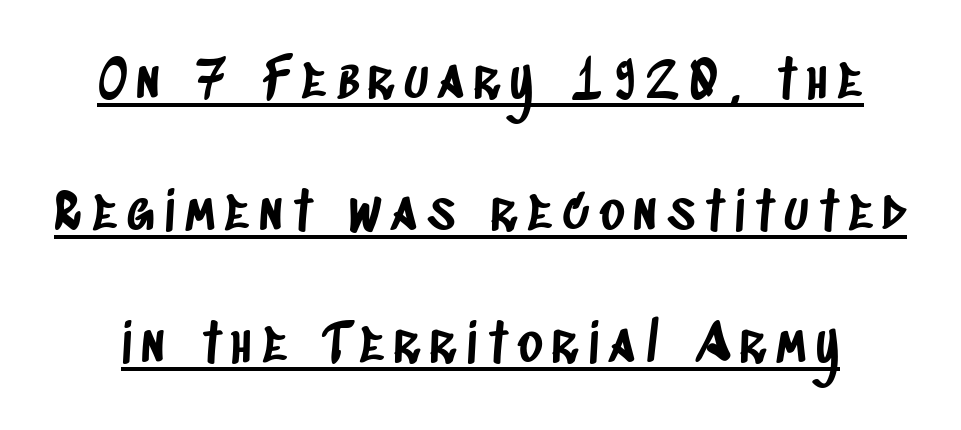
{"serif": "no", "width": "condensed", "stroke_contrast": "low", "x_height": "large", "monospaced": "no", "underline": "yes", "line_spacing": "loose", "line_spacing_ratio": 2.44, "glyph_px": 54}
